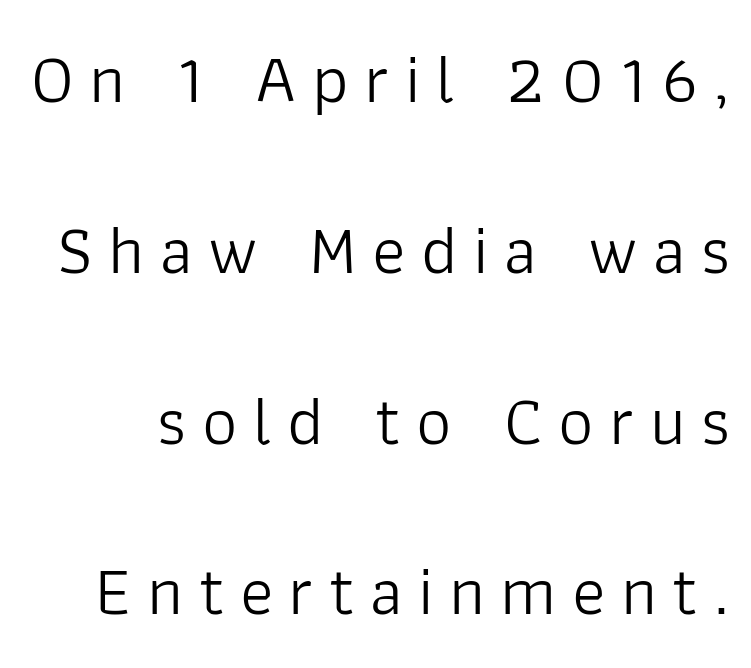
Line spacing here is loose. Characters follow at a spacing far wider than the type designer built in. Has an underline been added? It has not. You could not count columns in this text — the font is proportionally spaced. Does the type have serifs? No, each stem ends abruptly.
